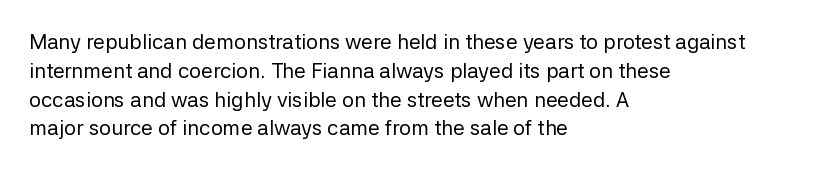
{"italic": "no", "bold": "no", "underline": "no", "align": "left", "line_spacing": "normal", "line_spacing_ratio": 1.37, "letter_spacing": "normal", "letter_spacing_em": 0.0, "glyph_px": 21}
